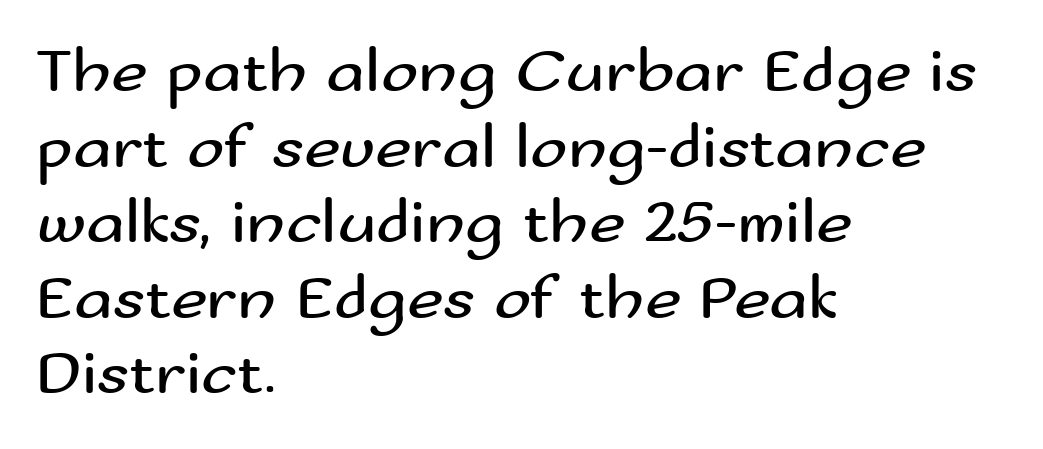
Q: Is the text bold? A: No.
Q: Is the text italic (slanted)? A: No, it is upright.
Q: Is the typeface a serif or a sans-serif typeface? A: Sans-serif.
Q: Is the text underlined? A: No.
Q: How is the paragraph aligned? A: Left-aligned.
Q: Is the spacing between letters normal or unusually wide? A: Normal.
Q: Width (condensed, normal, or wide)? A: Wide.
Q: Stroke contrast? A: Medium.
Q: x-height? A: Small.
Q: Monospaced? A: No.
